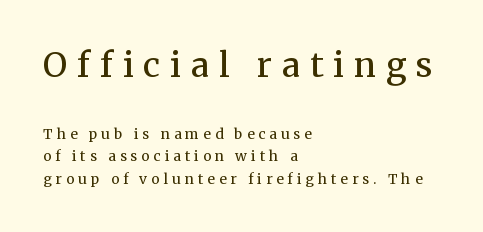
The image shows 34 px regular-weight serif type, upright; set left-aligned, normal line spacing (1.61x), unusually wide letter spacing (+0.29 em), not underlined; the first (top) block is 2.43x larger; medium stroke contrast and a medium x-height.
